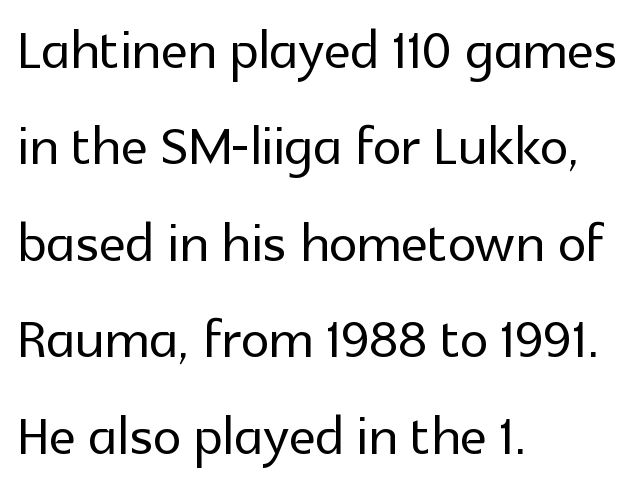
This rendering leaves character spacing at its baseline value. Reading down the block, your eye returns to a fixed left position each line. Quick note: interline space is typical. Stroke terminals: plain, sans-serif. Character widths vary here, with narrow letters taking less room than wide ones.
